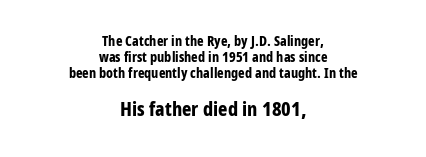
The image shows 20 px bold type, upright; set centered, line spacing 1.16x, normal letter spacing, not underlined; the second (bottom) block is 1.43x larger.
